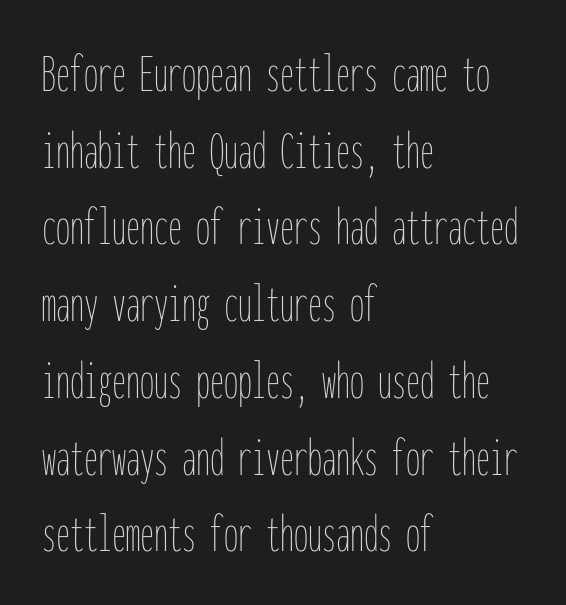
Q: Is the text bold? A: No.
Q: Is the text italic (slanted)? A: No, it is upright.
Q: Is the text underlined? A: No.
Q: How is the paragraph aligned? A: Left-aligned.
Q: Is the spacing between letters normal or unusually wide? A: Normal.
Q: Is the spacing between lines tight, normal or loose? A: Normal.
Q: Width (condensed, normal, or wide)? A: Condensed.
Q: Stroke contrast? A: Low.
Q: x-height? A: Medium.
Q: Monospaced? A: Yes.
